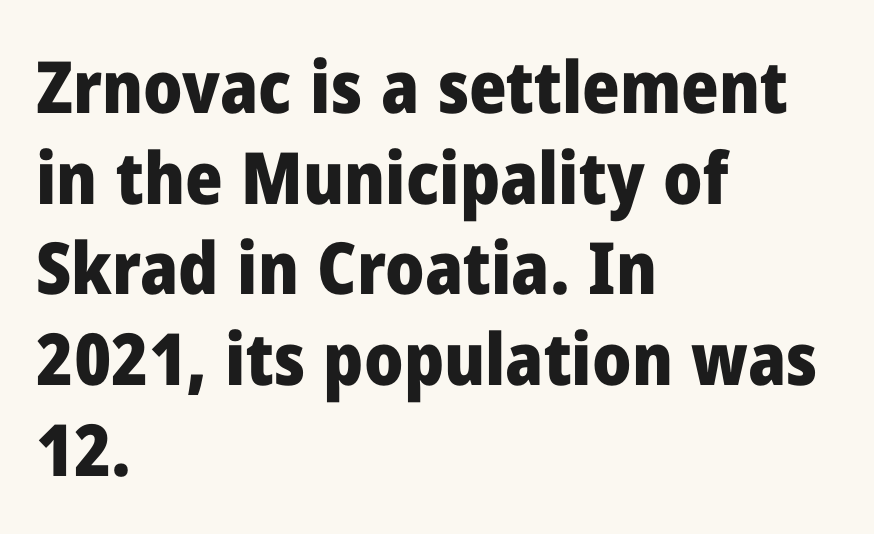
A dark, heavy texture on the line: the type is bold. The passage shown stacks its lines at a standard gap. Each letter's strokes conclude bluntly, with no projecting serifs. Horizontal alignment here is leftward, the default for most running prose. Caption: standard tracking, unaltered.
